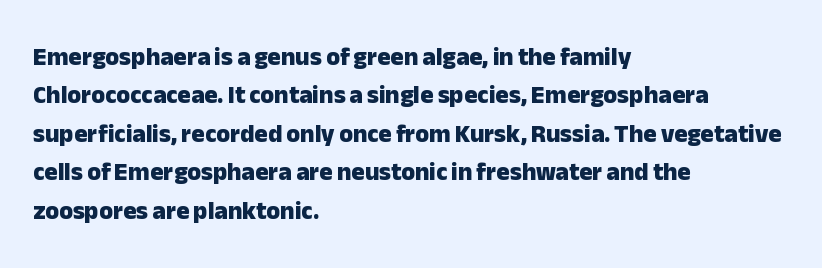
Q: Is the text bold? A: Yes.
Q: Is the text italic (slanted)? A: No, it is upright.
Q: Is the text underlined? A: No.
Q: How is the paragraph aligned? A: Left-aligned.
Q: Is the spacing between letters normal or unusually wide? A: Normal.
Q: Is the spacing between lines tight, normal or loose? A: Normal.
